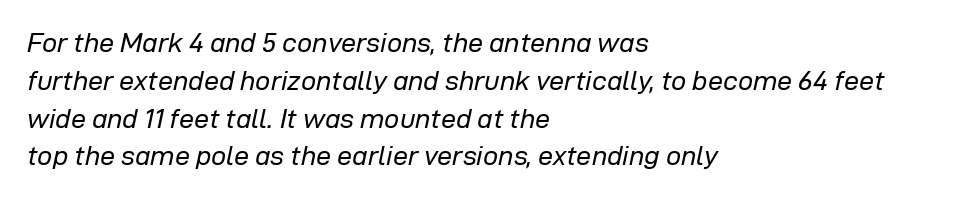
Ink coverage per letter is moderate at most. Does the lettering tilt? It does — this is italic. Has an underline been added? It has not. Each word holds together tightly as a unit, with standard inter-letter gaps.
